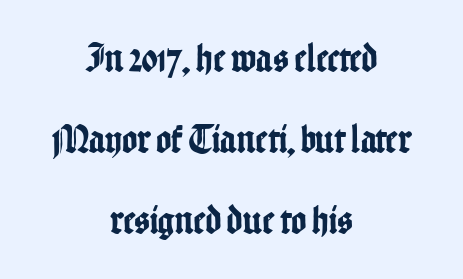
{"serif": "no", "italic": "no", "width": "condensed", "stroke_contrast": "low", "x_height": "medium", "monospaced": "no", "underline": "no", "align": "center", "line_spacing": "loose", "line_spacing_ratio": 1.98, "letter_spacing": "normal", "letter_spacing_em": 0.0, "glyph_px": 41}
